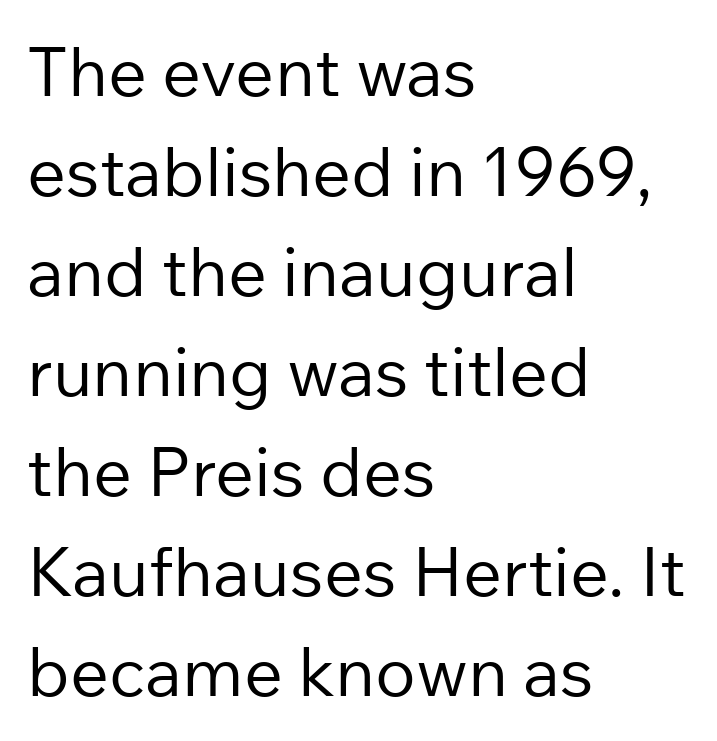
Q: Is the text bold? A: No.
Q: Is the text italic (slanted)? A: No, it is upright.
Q: Is the typeface a serif or a sans-serif typeface? A: Sans-serif.
Q: Is the text underlined? A: No.
Q: How is the paragraph aligned? A: Left-aligned.
Q: Is the spacing between letters normal or unusually wide? A: Normal.
Q: Is the spacing between lines tight, normal or loose? A: Normal.
Q: Width (condensed, normal, or wide)? A: Normal.
Q: Stroke contrast? A: Low.
Q: x-height? A: Medium.
Q: Monospaced? A: No.
